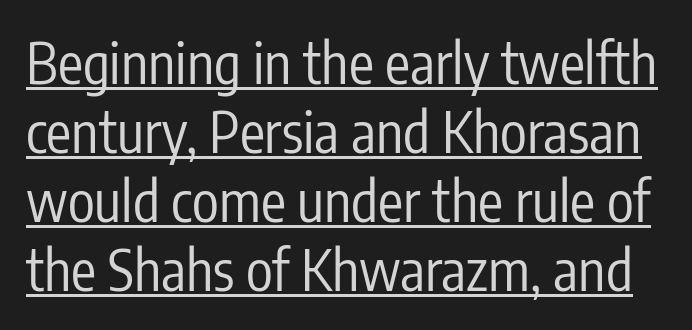
Q: Is the text bold? A: No.
Q: Is the text italic (slanted)? A: No, it is upright.
Q: Is the typeface a serif or a sans-serif typeface? A: Sans-serif.
Q: Is the text underlined? A: Yes.
Q: Is the spacing between letters normal or unusually wide? A: Normal.
Q: Width (condensed, normal, or wide)? A: Condensed.
Q: Stroke contrast? A: Low.
Q: x-height? A: Medium.
Q: Monospaced? A: No.
